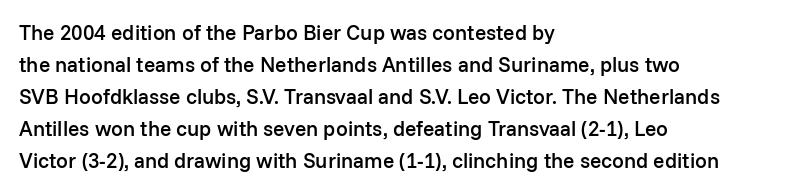
Q: Is the text bold? A: Semi-bold.
Q: Is the text italic (slanted)? A: No, it is upright.
Q: Is the text underlined? A: No.
Q: How is the paragraph aligned? A: Left-aligned.
Q: Is the spacing between letters normal or unusually wide? A: Normal.
Q: Is the spacing between lines tight, normal or loose? A: Normal.
